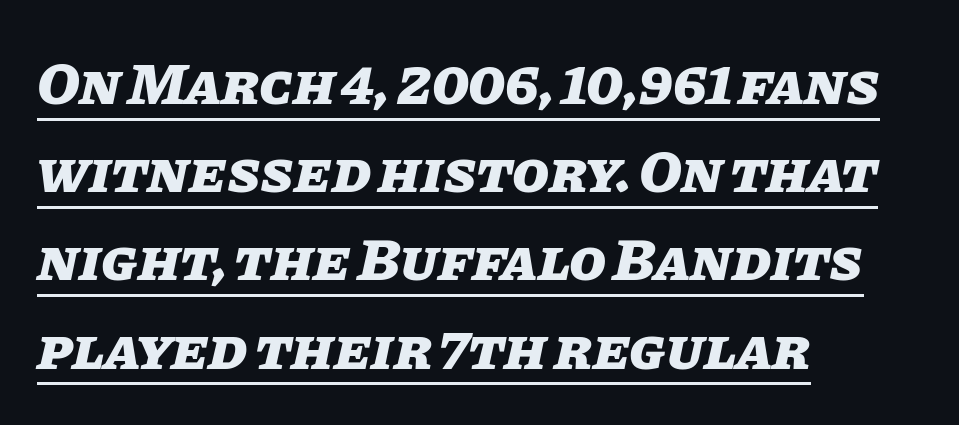
The image shows 60 px heavy type, italic (leaning right); set left-aligned, normal line spacing (1.47x), normal letter spacing, underlined; low stroke contrast and a large x-height.
